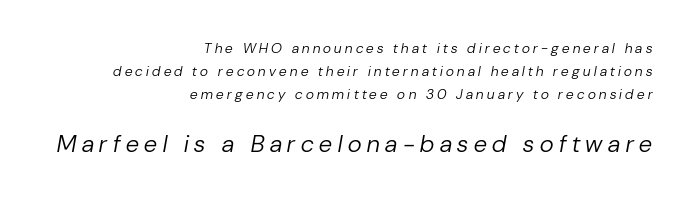
Q: Is the text bold? A: No.
Q: Is the text italic (slanted)? A: Yes, it leans right by about 10 degrees.
Q: Is the text underlined? A: No.
Q: How is the paragraph aligned? A: Right-aligned.
Q: Is the spacing between letters normal or unusually wide? A: Unusually wide.
Q: Is the spacing between lines tight, normal or loose? A: Normal.
Q: Which block of text is set in a larger size, the first (top) or the second (bottom)? A: The second (bottom) one.
